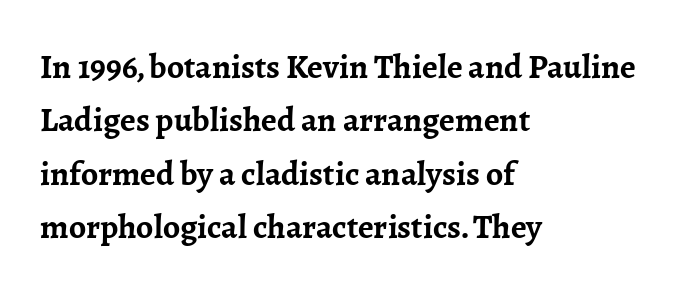
You could not count columns in this text — the font is proportionally spaced. Inter-character spacing is left at the font's built-in metrics. It's the straight-up-and-down kind of type. Words float on clear page, feet unadorned. Summary of weight: heavy, a full bold.
